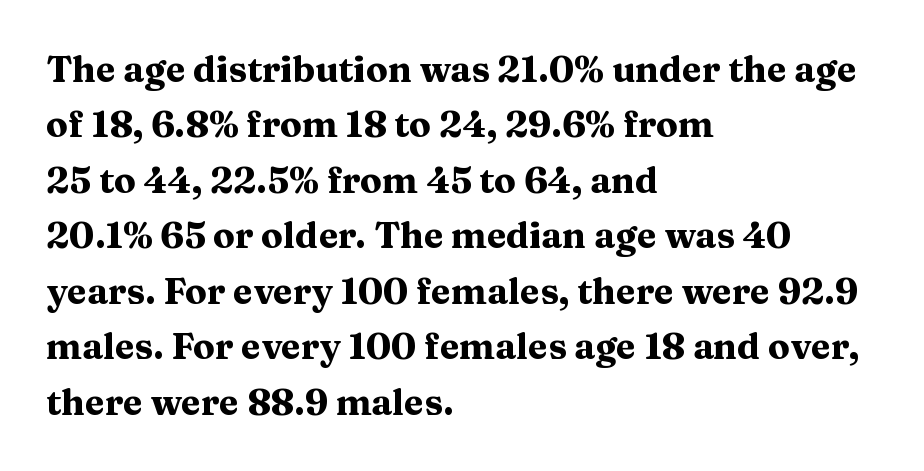
{"serif": "yes", "italic": "no", "bold": "yes", "weight": "heavy", "width": "wide", "stroke_contrast": "medium", "x_height": "medium", "monospaced": "no", "underline": "no", "align": "left", "line_spacing": "normal", "line_spacing_ratio": 1.54, "letter_spacing": "normal", "letter_spacing_em": 0.0, "glyph_px": 36}
